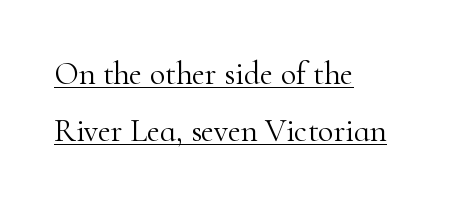
Q: Is the text bold? A: No.
Q: Is the text italic (slanted)? A: No, it is upright.
Q: Is the typeface a serif or a sans-serif typeface? A: Serif.
Q: Is the text underlined? A: Yes.
Q: How is the paragraph aligned? A: Left-aligned.
Q: Is the spacing between letters normal or unusually wide? A: Normal.
Q: Width (condensed, normal, or wide)? A: Normal.
Q: Stroke contrast? A: High.
Q: x-height? A: Small.
Q: Monospaced? A: No.
